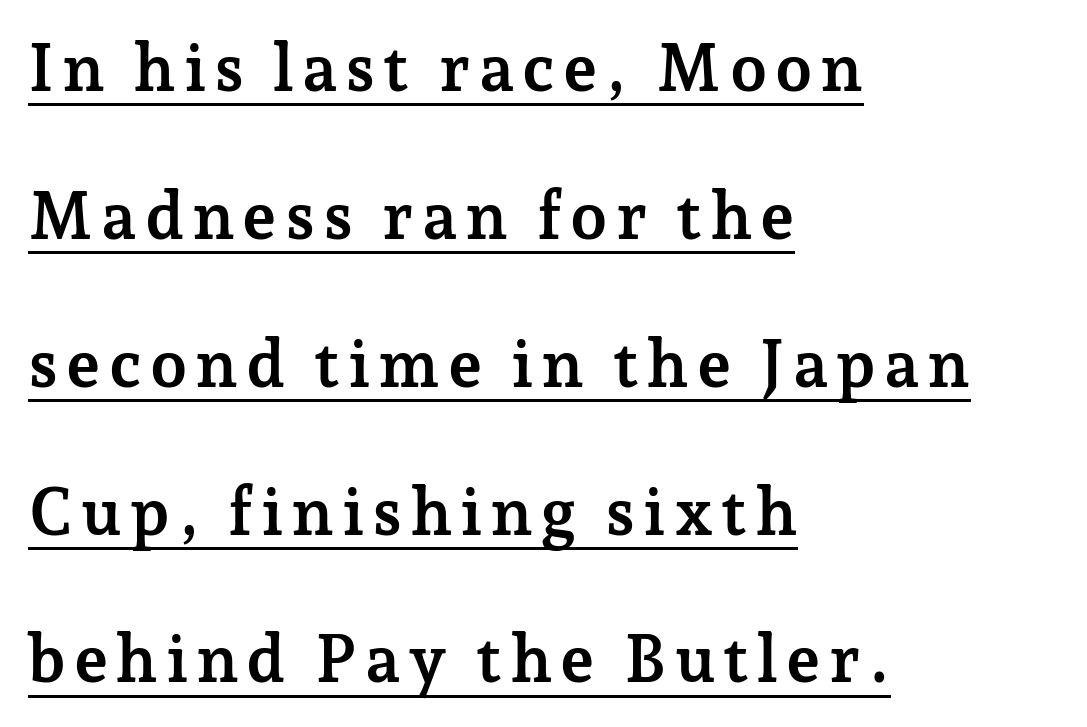
Caption: lettering with a line underneath. Weight: bold. The lines are quadded left. Whoever set this chose breathing room over compactness in the vertical rhythm. Note the varied advance widths — an 'i' is clearly narrower than an 'm'. I'd call this a serif setting — the letters wear small feet.
